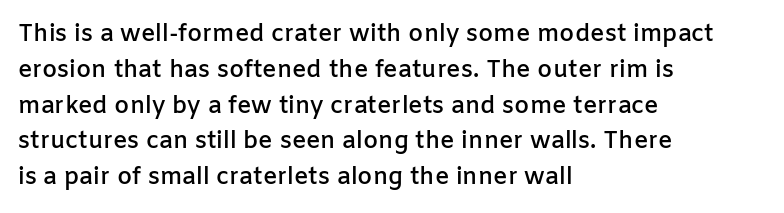
{"italic": "no", "bold": "semi", "underline": "no", "align": "left", "line_spacing": "normal", "line_spacing_ratio": 1.49, "letter_spacing": "normal", "letter_spacing_em": 0.0, "glyph_px": 24}
